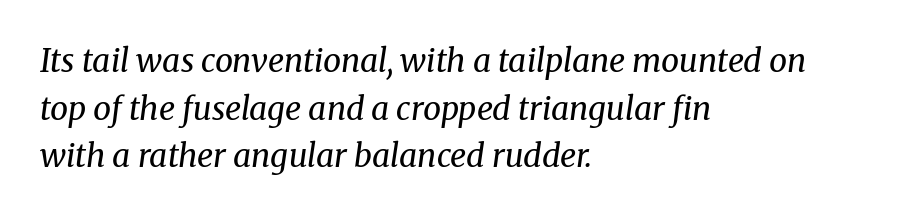
The glyphs look as if they've been sheared to an angle. Character widths vary here, with narrow letters taking less room than wide ones. Evenly set lines give the paragraph a standard silhouette. Honestly, the letter spacing is just normal — you wouldn't notice it. Unmarked baselines from the first word to the last.
